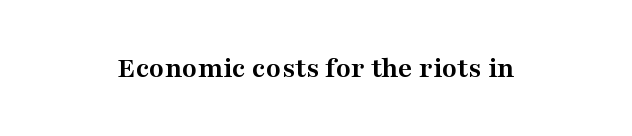
{"serif": "yes", "italic": "no", "bold": "yes", "weight": "semibold", "width": "wide", "stroke_contrast": "medium", "x_height": "medium", "monospaced": "no", "underline": "no", "align": "center", "letter_spacing": "normal", "letter_spacing_em": 0.0, "glyph_px": 31}
